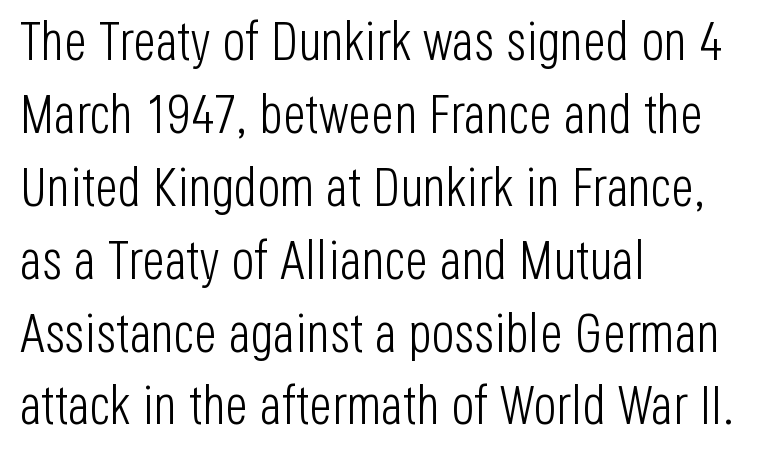
Q: Is the text bold? A: No.
Q: Is the text italic (slanted)? A: No, it is upright.
Q: Is the typeface a serif or a sans-serif typeface? A: Sans-serif.
Q: Is the text underlined? A: No.
Q: How is the paragraph aligned? A: Left-aligned.
Q: Is the spacing between letters normal or unusually wide? A: Normal.
Q: Is the spacing between lines tight, normal or loose? A: Normal.
Q: Width (condensed, normal, or wide)? A: Condensed.
Q: Stroke contrast? A: Low.
Q: x-height? A: Large.
Q: Monospaced? A: No.
